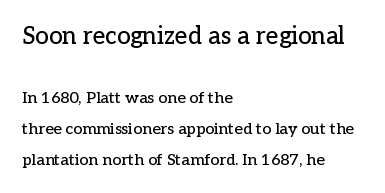
The image shows 24 px text type, upright; set left-aligned, loose line spacing (1.95x), normal letter spacing, not underlined; the first (top) block is 1.5x larger.
